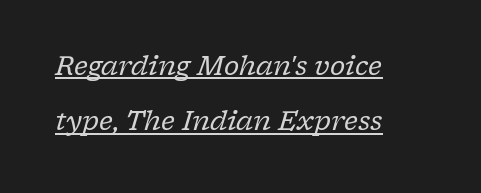
Q: Is the text bold? A: No.
Q: Is the text italic (slanted)? A: Yes, it leans right by about 17 degrees.
Q: Is the text underlined? A: Yes.
Q: How is the paragraph aligned? A: Left-aligned.
Q: Is the spacing between letters normal or unusually wide? A: Normal.
Q: Is the spacing between lines tight, normal or loose? A: Loose.
